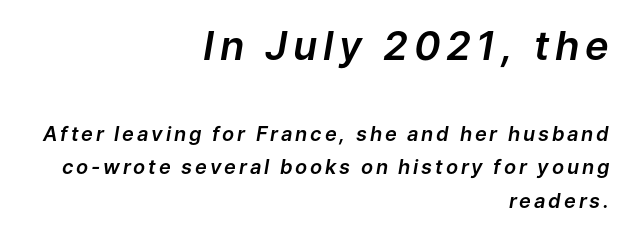
Check under the words: just untouched page. Line ends are locked; line starts wander. The rows are spaced the way most documents space them. The block sitting higher on the canvas is the one with enlarged characters.
